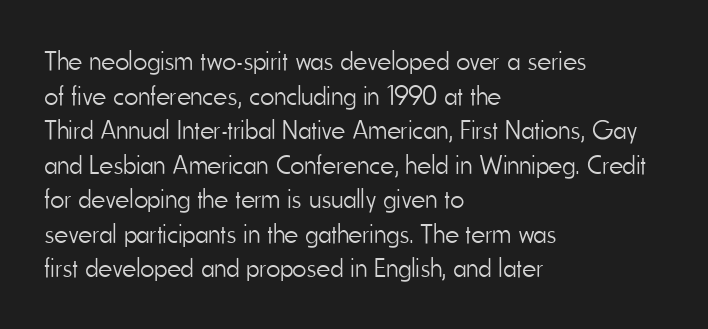
{"italic": "no", "bold": "no", "underline": "no", "align": "left", "line_spacing": "normal", "line_spacing_ratio": 1.28, "letter_spacing": "normal", "letter_spacing_em": 0.0, "glyph_px": 27}
